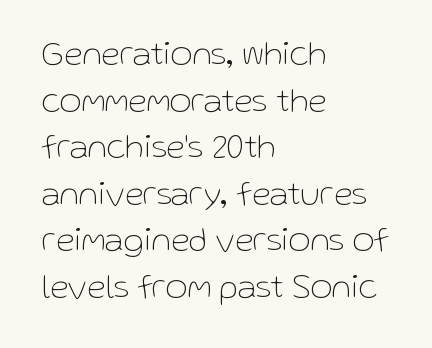
{"serif": "no", "italic": "no", "bold": "no", "weight": "thin", "width": "normal", "stroke_contrast": "low", "x_height": "medium", "monospaced": "no", "underline": "no", "align": "left", "line_spacing": "normal", "line_spacing_ratio": 1.37, "letter_spacing": "normal", "letter_spacing_em": 0.0, "glyph_px": 34}
